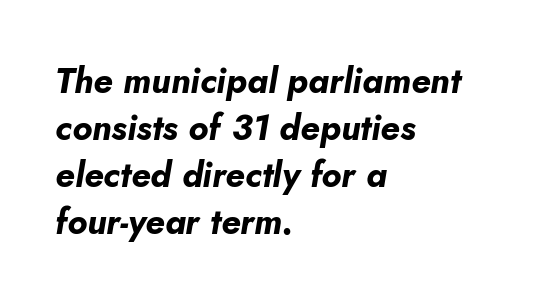
The image shows 35 px bold type, italic (leaning right); set left-aligned, normal line spacing (1.34x), normal letter spacing, not underlined; low stroke contrast and a small x-height.
